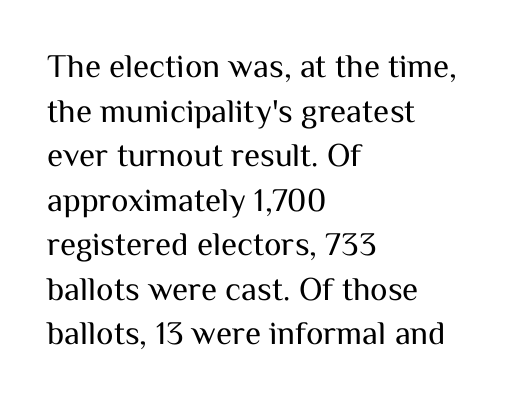
The image shows 33 px regular-weight sans-serif type, upright; set left-aligned, normal line spacing (1.35x), normal letter spacing, not underlined; medium stroke contrast and a medium x-height.
